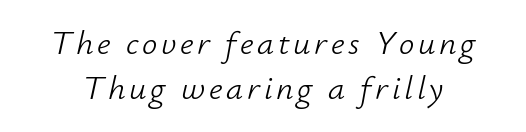
The image shows 34 px light type, italic (leaning right); set normal line spacing (1.32x), not underlined; low stroke contrast and a small x-height.
